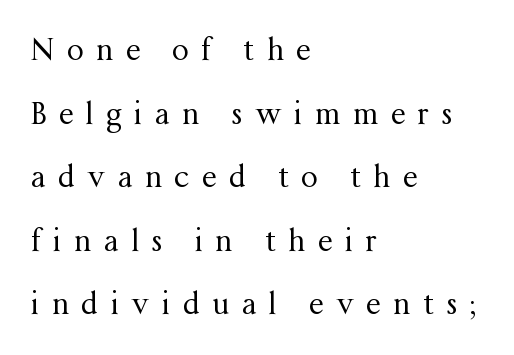
The image shows 30 px regular-weight serif type, upright; set left-aligned, loose line spacing (2.12x), unusually wide letter spacing (+0.41 em), not underlined; medium stroke contrast and a medium x-height.
